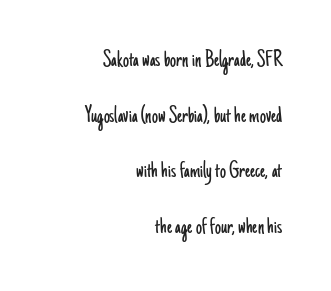
The image shows 24 px text type, upright; set right-aligned, loose line spacing (2.32x), normal letter spacing, not underlined.
